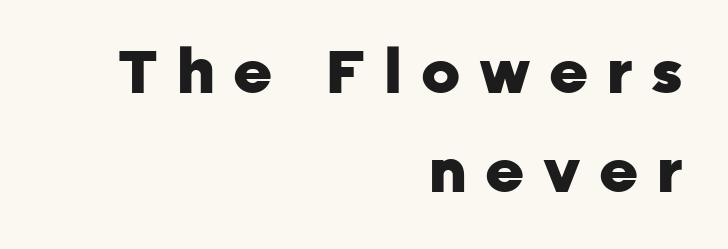
Q: Is the text bold? A: Yes.
Q: Is the text italic (slanted)? A: No, it is upright.
Q: Is the typeface a serif or a sans-serif typeface? A: Sans-serif.
Q: Is the text underlined? A: No.
Q: How is the paragraph aligned? A: Right-aligned.
Q: Is the spacing between letters normal or unusually wide? A: Unusually wide.
Q: Is the spacing between lines tight, normal or loose? A: Normal.
Q: Width (condensed, normal, or wide)? A: Normal.
Q: Stroke contrast? A: Low.
Q: x-height? A: Medium.
Q: Monospaced? A: No.
